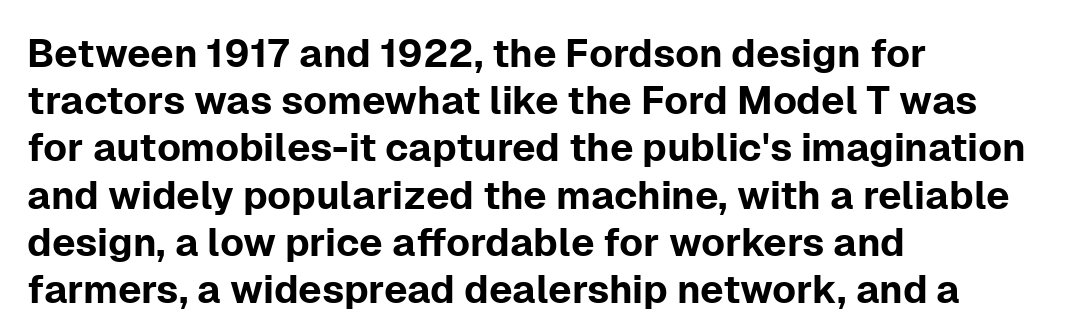
You could not count columns in this text — the font is proportionally spaced. The gap between lines stays unmarked. Quick note: not italic, upright. Short note: letters normally spaced. Alignment: flush left.
